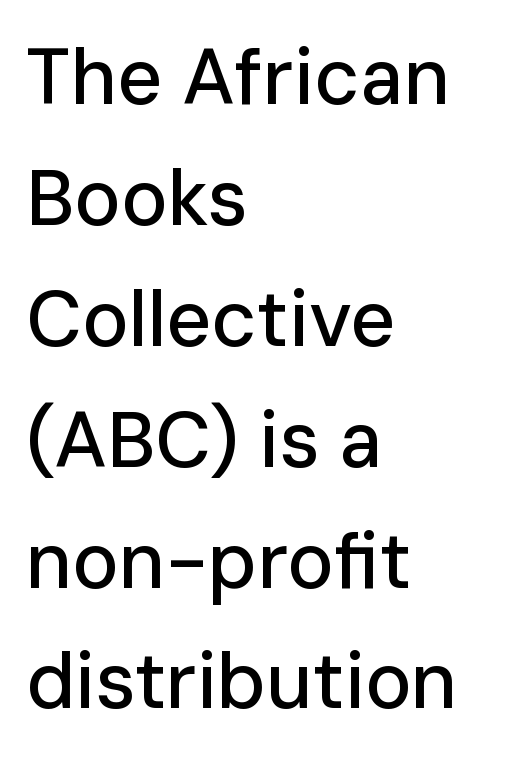
The image shows 78 px sans-serif type, upright; set left-aligned, normal line spacing (1.55x), normal letter spacing, not underlined; low stroke contrast and a medium x-height.
